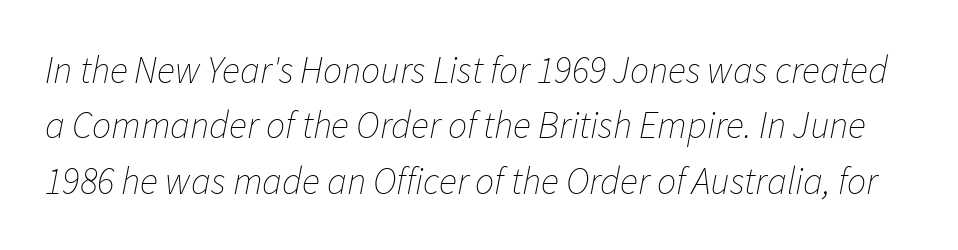
{"italic": "yes", "lean": "right", "slant_degrees": 11, "bold": "no", "weight": "thin", "width": "normal", "stroke_contrast": "low", "x_height": "medium", "monospaced": "no", "underline": "no", "line_spacing": "normal", "line_spacing_ratio": 1.46, "letter_spacing": "normal", "letter_spacing_em": 0.0, "glyph_px": 38}
